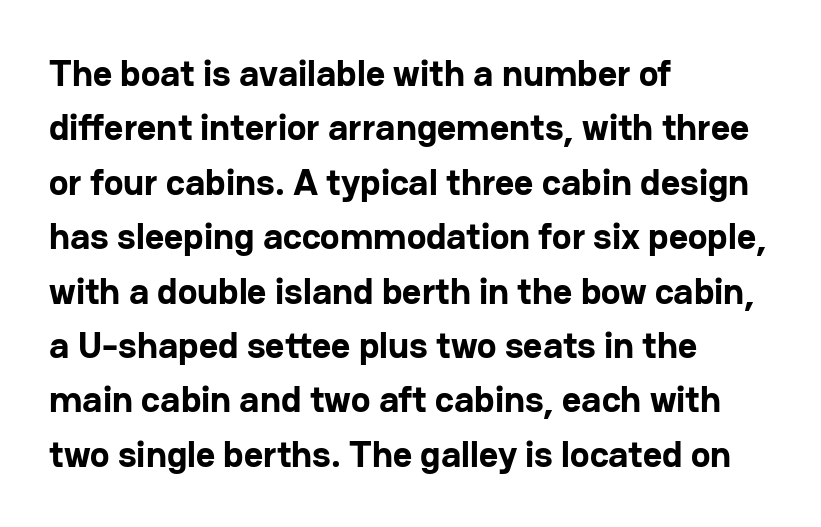
{"serif": "no", "italic": "no", "bold": "yes", "weight": "bold", "width": "normal", "stroke_contrast": "low", "x_height": "medium", "monospaced": "no", "underline": "no", "align": "left", "line_spacing": "normal", "line_spacing_ratio": 1.47, "letter_spacing": "normal", "letter_spacing_em": 0.0, "glyph_px": 37}
